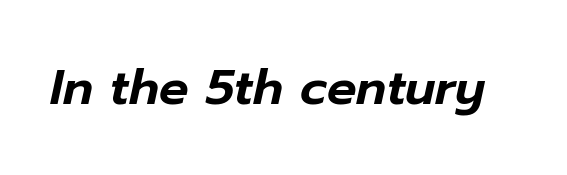
Clear beneath every line of the passage. The face used here has a pronounced slope to its letters. Is the letter spacing exaggerated? No — it looks like the ordinary default. A typesetter would call this proportional, since set widths differ per character.
